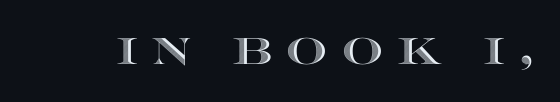
Q: Is the text italic (slanted)? A: No, it is upright.
Q: Is the text underlined? A: No.
Q: Is the spacing between letters normal or unusually wide? A: Unusually wide.
Q: Width (condensed, normal, or wide)? A: Wide.
Q: x-height? A: Large.
Q: Monospaced? A: No.
